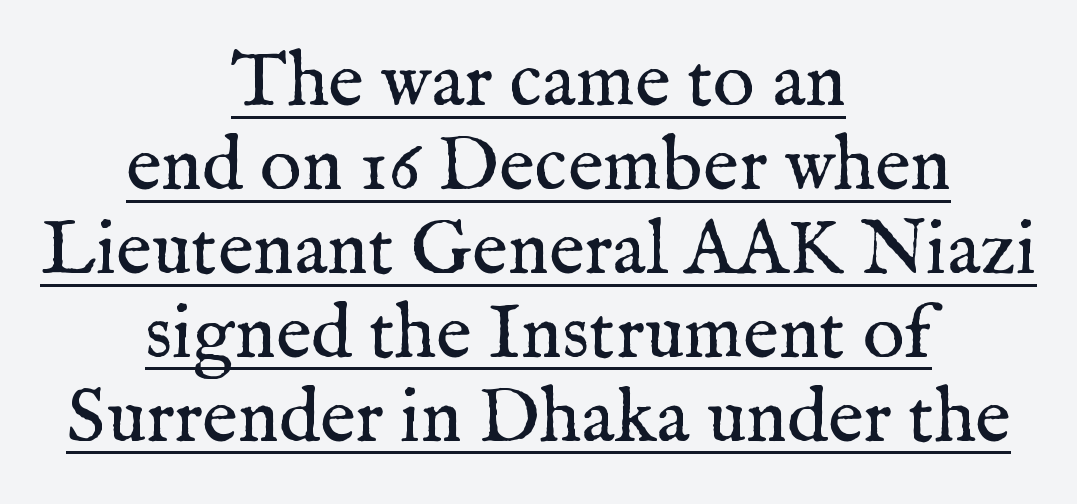
No chunkiness to these letters — they're not bold. Each letter's strokes conclude with small projecting serifs. Short and long lines alike share a common midpoint. A typesetter would call this proportional, since set widths differ per character. Horizontal bands of white between lines are thin slivers.
